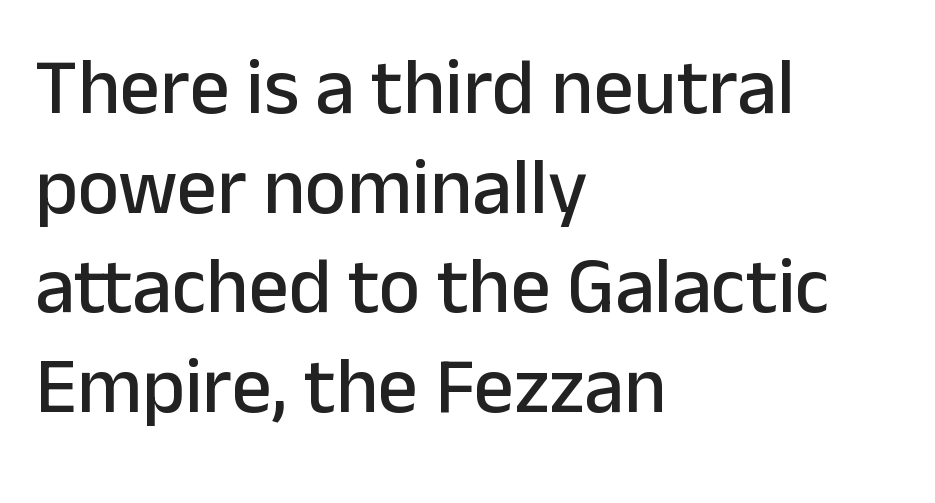
The image shows 79 px sans-serif type, upright; set left-aligned, normal line spacing (1.26x), normal letter spacing, not underlined; low stroke contrast and a medium x-height.
